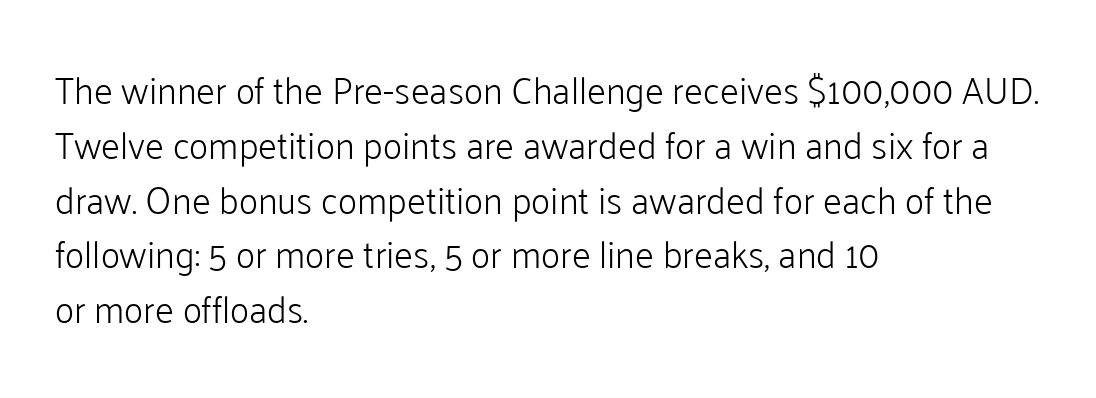
{"serif": "no", "italic": "no", "bold": "no", "weight": "light", "width": "normal", "stroke_contrast": "low", "x_height": "medium", "monospaced": "no", "underline": "no", "align": "left", "line_spacing": "normal", "line_spacing_ratio": 1.48, "letter_spacing": "normal", "letter_spacing_em": 0.0, "glyph_px": 37}
